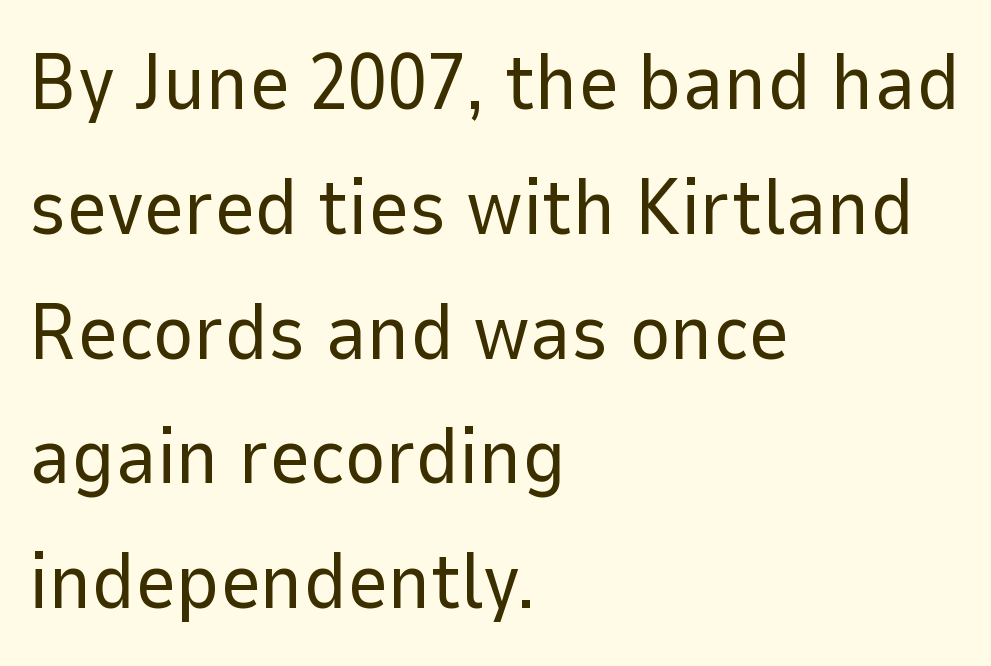
The image shows 79 px regular-weight sans-serif type, upright; set left-aligned, normal line spacing (1.58x), normal letter spacing, not underlined; low stroke contrast and a medium x-height.
